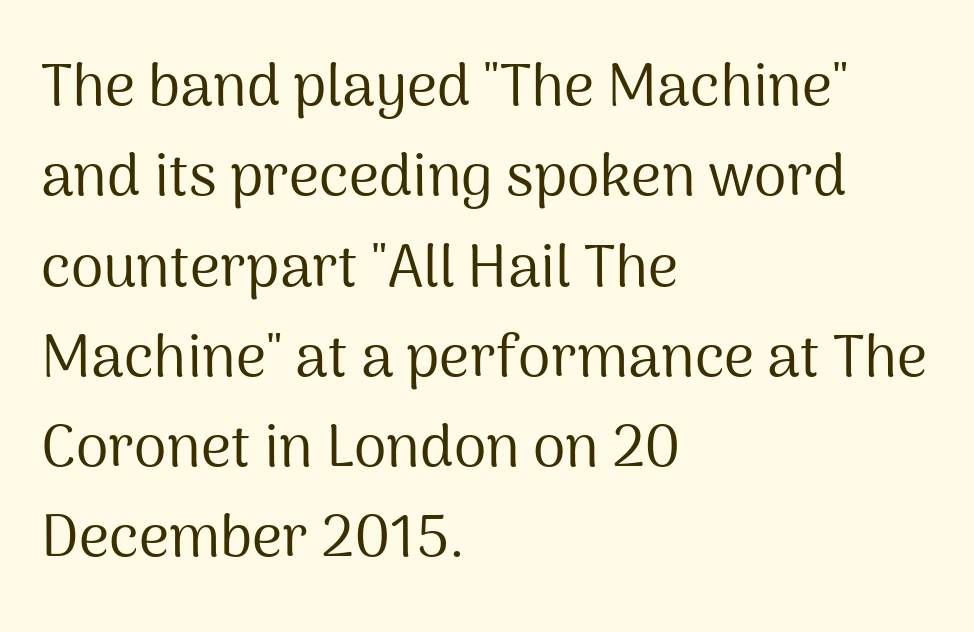
Students, note that the glyphs here touch the page at normal intervals. The specimen omits any rule beneath the text block's lines. Serif or sans? Sans — the stroke terminals are bare. Stem width sits at or under what a default text font uses.
